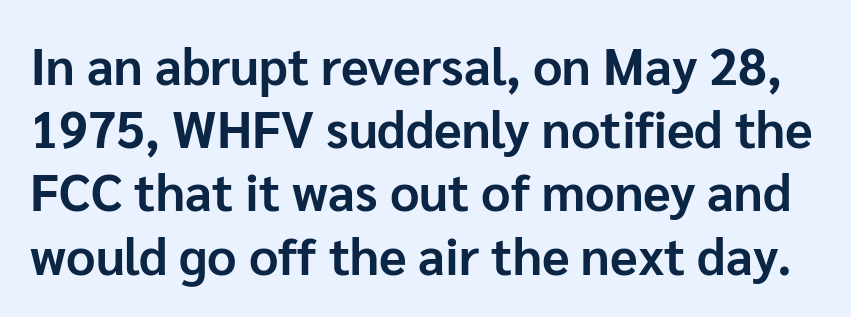
The passage shown is not underscored anywhere. The face used here is rendered with its standard letterfit. Does the lettering tilt? It doesn't — this is upright. This is sans-serif lettering, the kind often seen on screens and signage. Character widths vary here, with narrow letters taking less room than wide ones. Each glyph is drawn with heavy, bold strokes.
